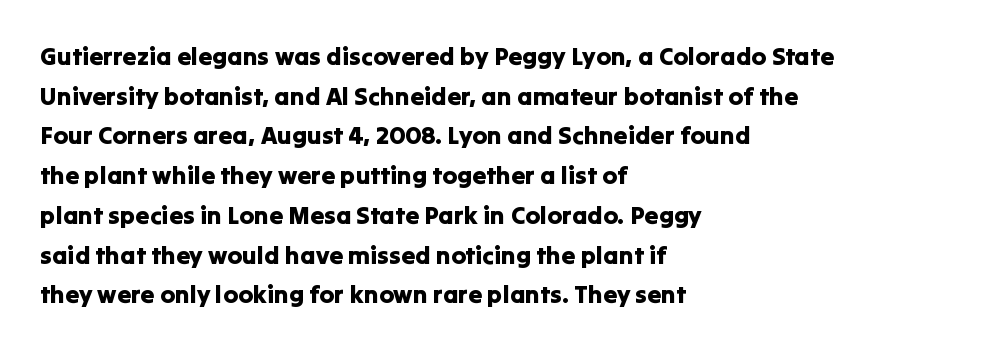
{"italic": "no", "underline": "no", "align": "left", "line_spacing": "normal", "line_spacing_ratio": 1.59, "letter_spacing": "normal", "letter_spacing_em": 0.0, "glyph_px": 25}
